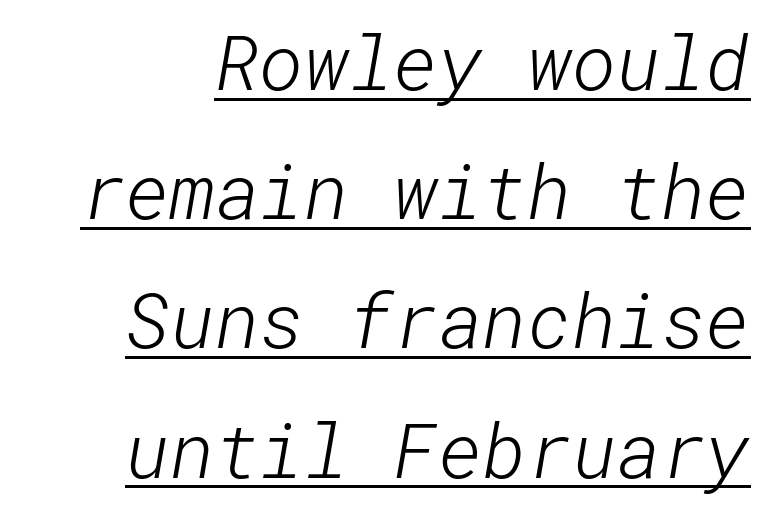
{"serif": "no", "bold": "no", "weight": "light", "width": "normal", "stroke_contrast": "low", "x_height": "medium", "underline": "yes", "line_spacing": "normal", "line_spacing_ratio": 1.7, "letter_spacing": "normal", "letter_spacing_em": 0.0, "glyph_px": 76}
